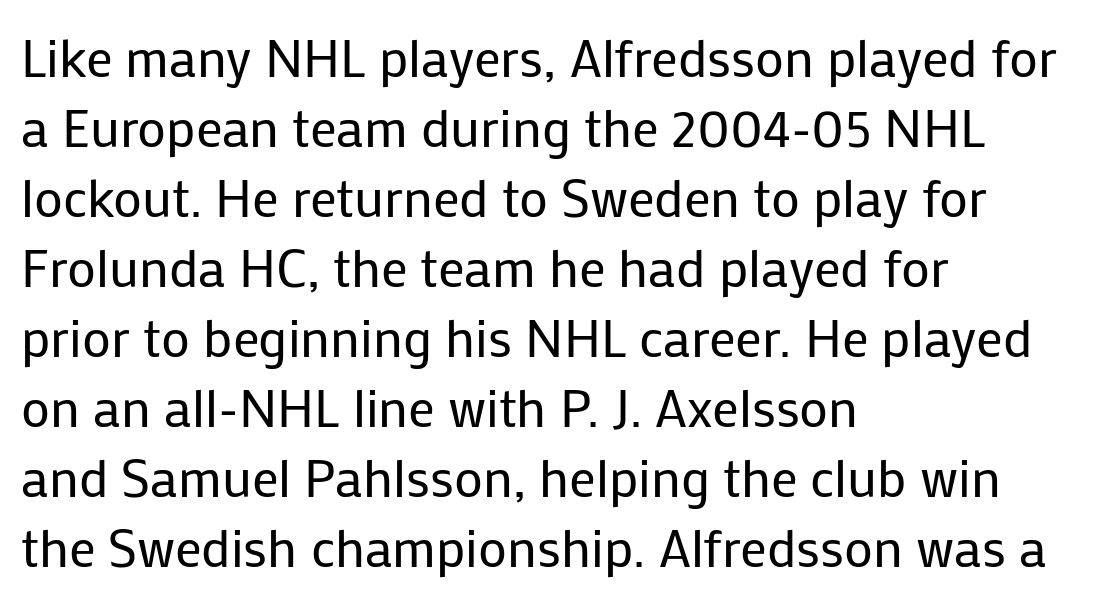
You could not count columns in this text — the font is proportionally spaced. These glyphs show unthickened strokes, regular width or finer. The lines are quadded left. A roman cut, with each character standing at attention. Unmarked baselines from the first word to the last. Caption: standard tracking, unaltered.
